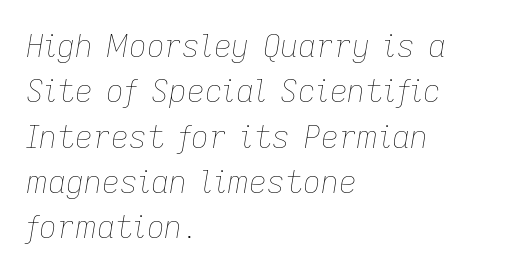
The text carries the slant typical of an italic or oblique font. The rendering keeps characters at their native spacing. These lines are set flush left with a ragged right edge. These glyphs show unthickened strokes, regular width or finer. The foot of each line stays bare and open.
